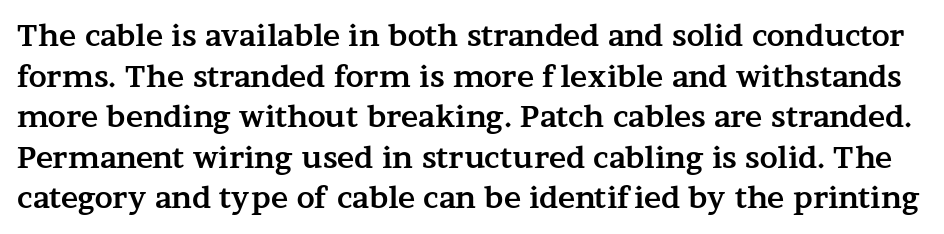
The image shows 29 px bold, wide serif type, upright; set normal line spacing (1.4x), normal letter spacing, not underlined; medium stroke contrast and a medium x-height.
